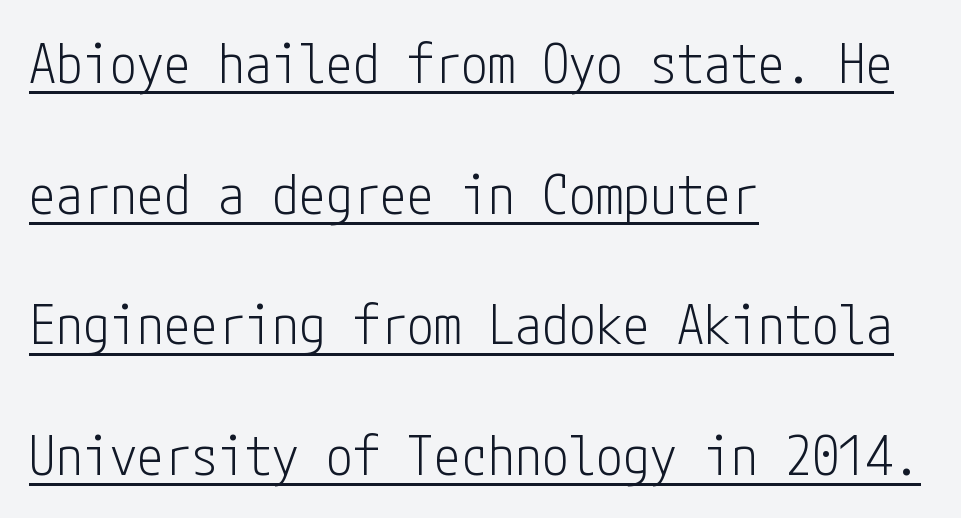
Q: Is the text bold? A: No.
Q: Is the text italic (slanted)? A: No, it is upright.
Q: Is the typeface a serif or a sans-serif typeface? A: Sans-serif.
Q: Is the text underlined? A: Yes.
Q: How is the paragraph aligned? A: Left-aligned.
Q: Is the spacing between letters normal or unusually wide? A: Normal.
Q: Is the spacing between lines tight, normal or loose? A: Loose.
Q: Width (condensed, normal, or wide)? A: Condensed.
Q: Stroke contrast? A: Low.
Q: x-height? A: Medium.
